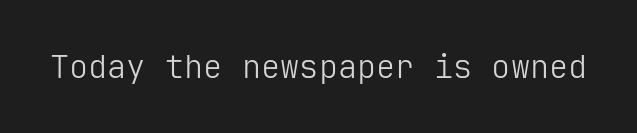
The horizontal fit of the characters is conventional and even. The typography opts for an upright posture over an oblique one. Letterform terminals end flat and unadorned throughout the passage. This is not heavy type; no bold has been used. Descender tails drop into unmarked territory.
